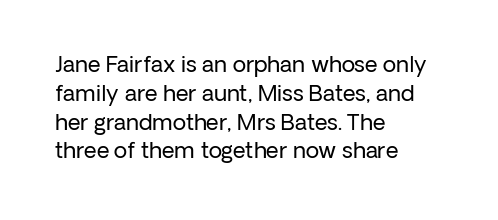
{"italic": "no", "bold": "no", "underline": "no", "align": "left", "line_spacing": "normal", "line_spacing_ratio": 1.31, "letter_spacing": "normal", "letter_spacing_em": 0.0, "glyph_px": 22}
